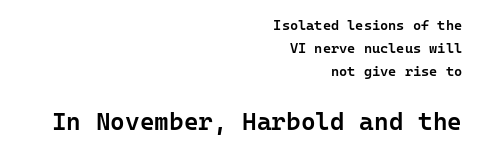
Q: Is the text bold? A: Semi-bold.
Q: Is the text italic (slanted)? A: No, it is upright.
Q: Is the text underlined? A: No.
Q: How is the paragraph aligned? A: Right-aligned.
Q: Is the spacing between letters normal or unusually wide? A: Normal.
Q: Is the spacing between lines tight, normal or loose? A: Normal.
Q: Which block of text is set in a larger size, the first (top) or the second (bottom)? A: The second (bottom) one.
